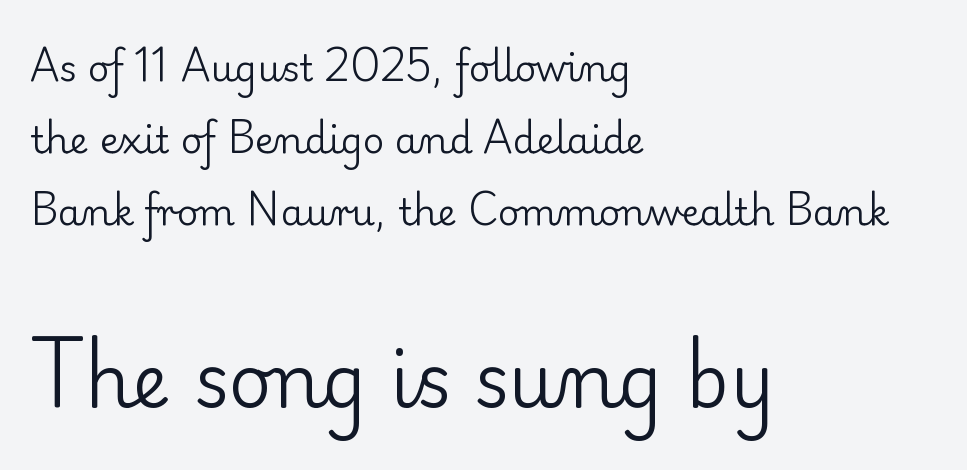
The image shows 74 px regular-weight serif type, upright; set left-aligned, loose line spacing (1.95x), normal letter spacing, not underlined; the second (bottom) block is 2.0x larger; low stroke contrast and a small x-height.
